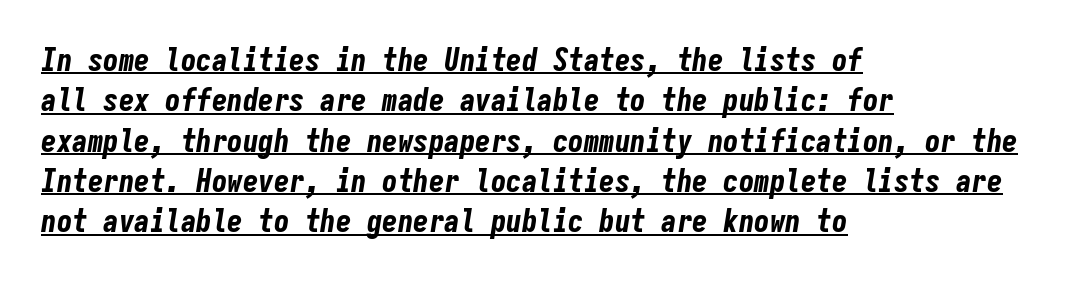
Which margin do the lines hug? The left one — the right edge is uneven. Inter-character spacing is left at the font's built-in metrics. Leading matches the norm, producing a regular column. Looks like terminal output: every glyph gets an equal slot.
